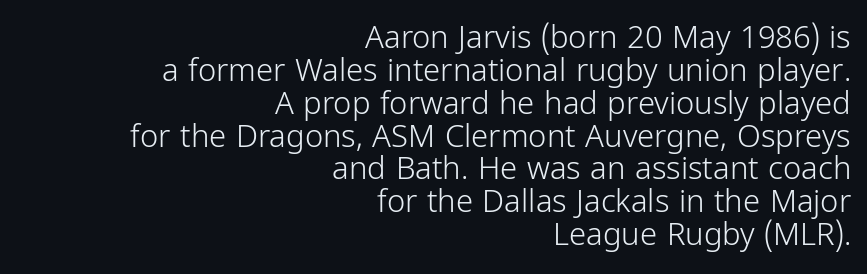
The image shows 31 px light, condensed sans-serif type, upright; set right-aligned, tight line spacing (1.06x), normal letter spacing, not underlined; low stroke contrast and a medium x-height.
